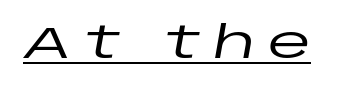
{"italic": "yes", "lean": "right", "slant_degrees": 10, "width": "wide", "stroke_contrast": "low", "x_height": "large", "monospaced": "no", "underline": "yes", "letter_spacing": "wide", "letter_spacing_em": 0.29, "glyph_px": 44}
